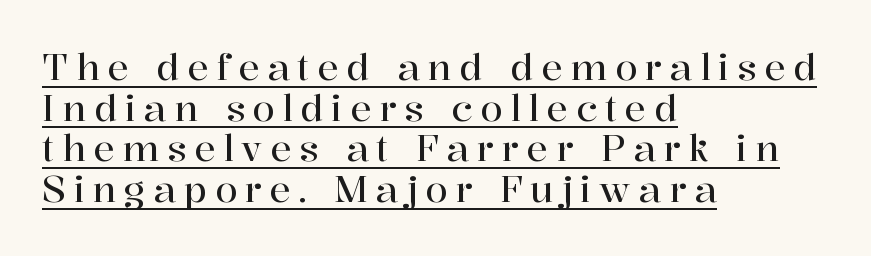
Q: Is the text italic (slanted)? A: No, it is upright.
Q: Is the typeface a serif or a sans-serif typeface? A: Serif.
Q: Is the text underlined? A: Yes.
Q: How is the paragraph aligned? A: Left-aligned.
Q: Is the spacing between letters normal or unusually wide? A: Unusually wide.
Q: Is the spacing between lines tight, normal or loose? A: Tight.
Q: Width (condensed, normal, or wide)? A: Normal.
Q: Stroke contrast? A: High.
Q: x-height? A: Medium.
Q: Monospaced? A: No.
